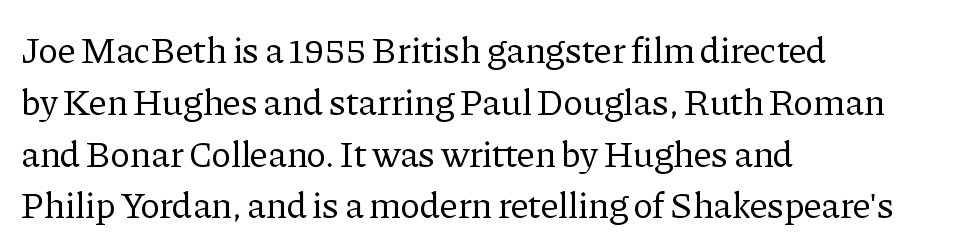
The image shows 37 px regular-weight serif type, upright; set left-aligned, normal line spacing (1.4x), normal letter spacing, not underlined; low stroke contrast and a medium x-height.
